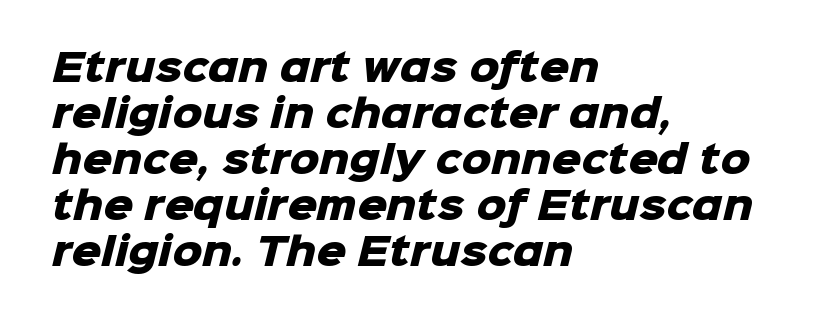
The glyphs have the mass of a bold cut. Compared with typical body copy, the letter spacing here is the same. This sample has the flowing, uneven cadence of proportional lettering. Type style note: lacks serifs.
